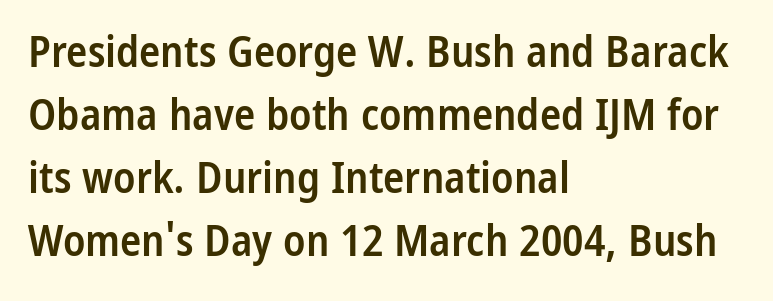
The image shows 44 px semibold, condensed sans-serif type, upright; set left-aligned, normal line spacing (1.43x), normal letter spacing, not underlined; low stroke contrast and a medium x-height.
